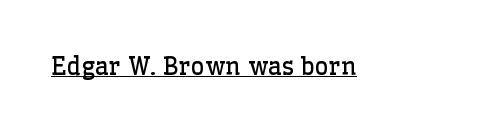
{"italic": "no", "bold": "no", "underline": "yes", "letter_spacing": "normal", "letter_spacing_em": 0.0, "glyph_px": 24}
